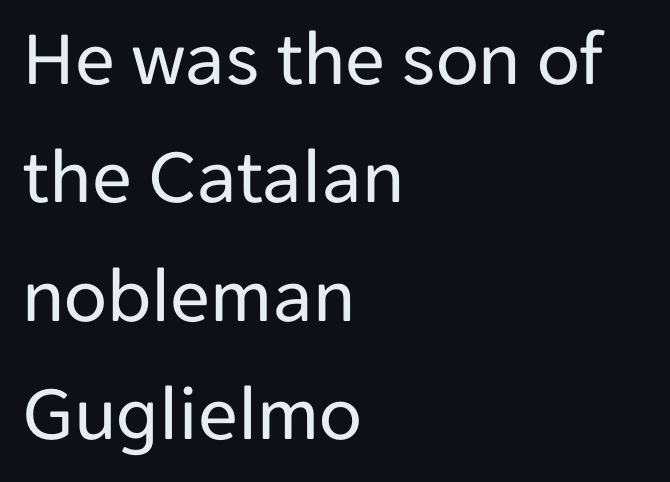
The image shows 79 px regular-weight sans-serif type, upright; set left-aligned, normal line spacing (1.5x), normal letter spacing, not underlined; low stroke contrast and a medium x-height.
